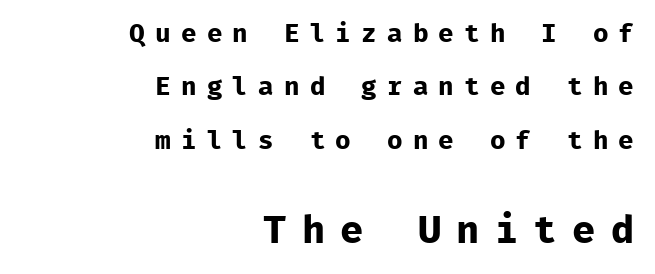
The image shows 39 px bold sans-serif type, upright, monospaced; set right-aligned, loose line spacing (2.05x), unusually wide letter spacing (+0.39 em), not underlined; the second (bottom) block is 1.5x larger; low stroke contrast and a medium x-height.
